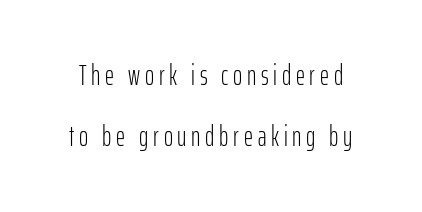
The image shows 28 px light, condensed sans-serif type, upright; set loose line spacing (2.17x), not underlined; low stroke contrast and a medium x-height.
